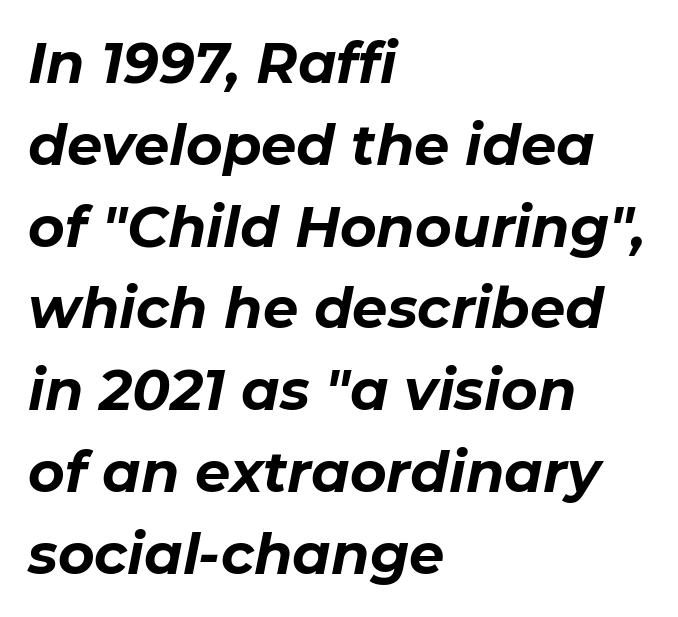
Set as a true bold cut, around the 700 mark. Every row of glyphs begins at an identical x-position on the left. The face used here is rendered with its standard letterfit. The rows are spaced the way most documents space them. Proportional: the letters do not fall into vertical columns.
